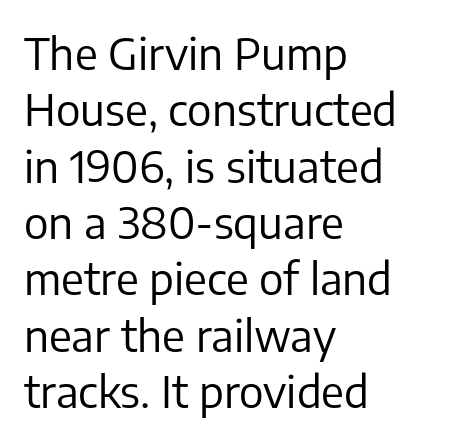
No letter is thick-stroked: the sample isn't bold. The rendering uses a moderate line-height, typical for paragraphs. The rendering uses natural spacing where letterforms have individual widths. Each line starts at the same left margin while the right side varies. In terms of letterform style, serifs are entirely absent.
